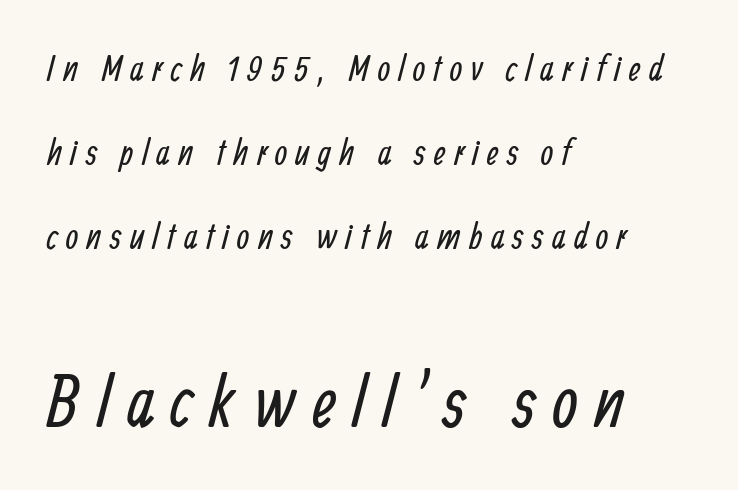
{"serif": "no", "bold": "no", "weight": "regular", "width": "condensed", "stroke_contrast": "low", "x_height": "medium", "monospaced": "no", "underline": "no", "align": "left", "line_spacing": "loose", "line_spacing_ratio": 2.34, "letter_spacing": "wide", "letter_spacing_em": 0.23, "larger_block": "second", "size_ratio": 2.03, "glyph_px": 73}
